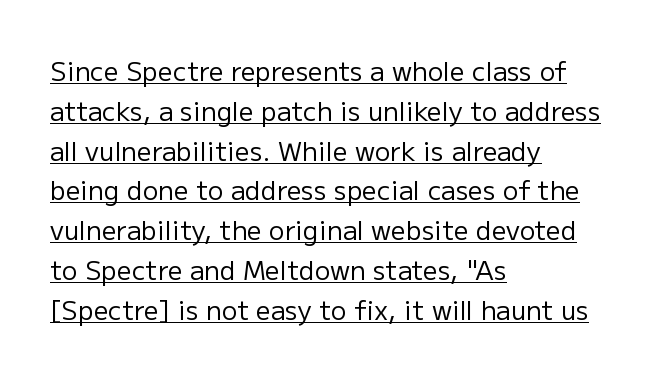
Q: Is the text bold? A: No.
Q: Is the text italic (slanted)? A: No, it is upright.
Q: Is the text underlined? A: Yes.
Q: How is the paragraph aligned? A: Left-aligned.
Q: Is the spacing between letters normal or unusually wide? A: Normal.
Q: Is the spacing between lines tight, normal or loose? A: Normal.
